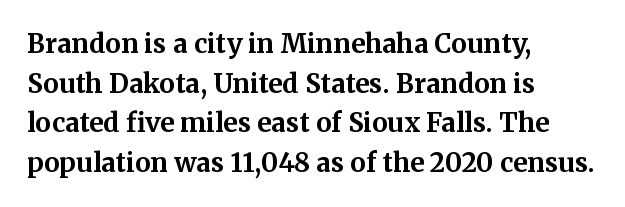
Q: Is the text bold? A: Yes.
Q: Is the text italic (slanted)? A: No, it is upright.
Q: Is the text underlined? A: No.
Q: How is the paragraph aligned? A: Left-aligned.
Q: Is the spacing between letters normal or unusually wide? A: Normal.
Q: Is the spacing between lines tight, normal or loose? A: Normal.
